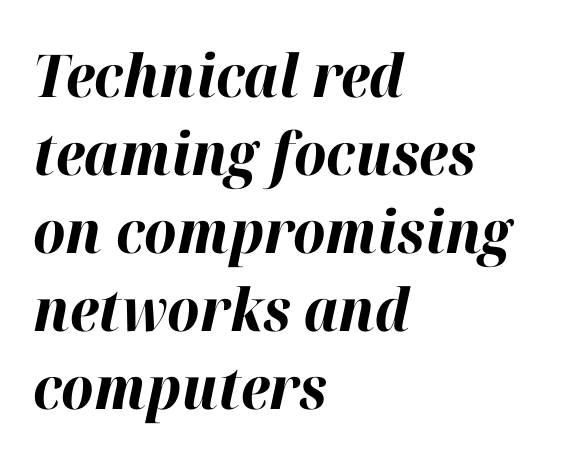
{"italic": "yes", "lean": "right", "slant_degrees": 12, "bold": "yes", "weight": "bold", "width": "normal", "stroke_contrast": "high", "x_height": "medium", "monospaced": "no", "underline": "no", "align": "left", "line_spacing": "normal", "line_spacing_ratio": 1.32, "letter_spacing": "normal", "letter_spacing_em": 0.0, "glyph_px": 59}
